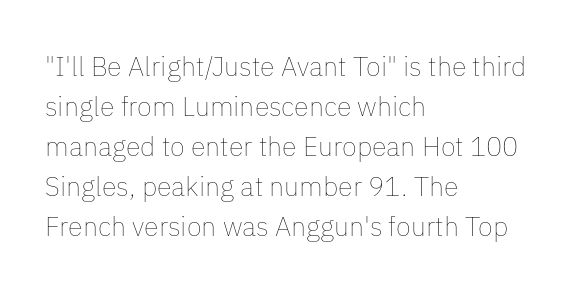
The image shows 27 px text type, upright; set left-aligned, normal line spacing (1.48x), normal letter spacing, not underlined.
